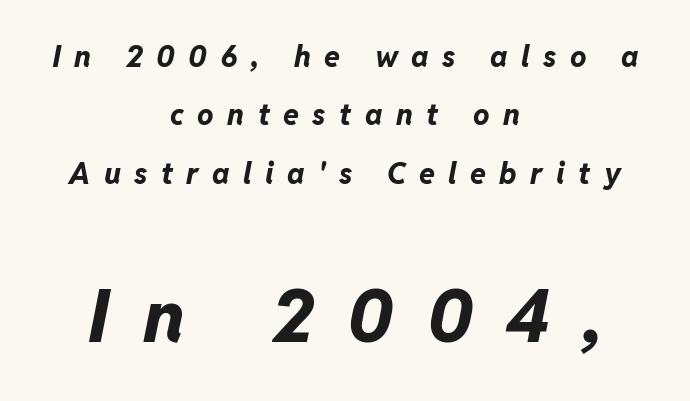
Q: Is the text bold? A: Yes.
Q: Is the text italic (slanted)? A: Yes, it leans right by about 11 degrees.
Q: Is the text underlined? A: No.
Q: How is the paragraph aligned? A: Centered.
Q: Is the spacing between letters normal or unusually wide? A: Unusually wide.
Q: Is the spacing between lines tight, normal or loose? A: Loose.
Q: Which block of text is set in a larger size, the first (top) or the second (bottom)? A: The second (bottom) one.
Q: Width (condensed, normal, or wide)? A: Normal.
Q: Stroke contrast? A: Low.
Q: x-height? A: Medium.
Q: Monospaced? A: No.
